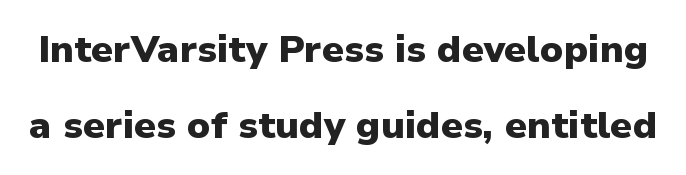
Q: Is the text bold? A: Yes.
Q: Is the text italic (slanted)? A: No, it is upright.
Q: Is the typeface a serif or a sans-serif typeface? A: Sans-serif.
Q: Is the text underlined? A: No.
Q: Is the spacing between letters normal or unusually wide? A: Normal.
Q: Is the spacing between lines tight, normal or loose? A: Loose.
Q: Width (condensed, normal, or wide)? A: Normal.
Q: Stroke contrast? A: Low.
Q: x-height? A: Medium.
Q: Monospaced? A: No.
